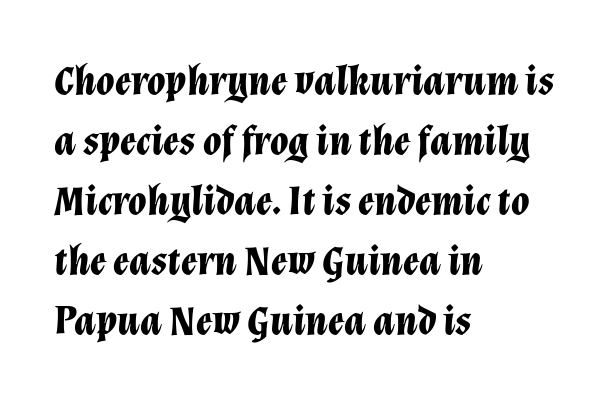
Compared with ordinary roman type, these characters are visibly tilted. Think of a printed novel: that variable character pitch is what you see here. Evenly set lines give the paragraph a standard silhouette. The setting favours the left margin, as ordinary paragraphs usually do.
